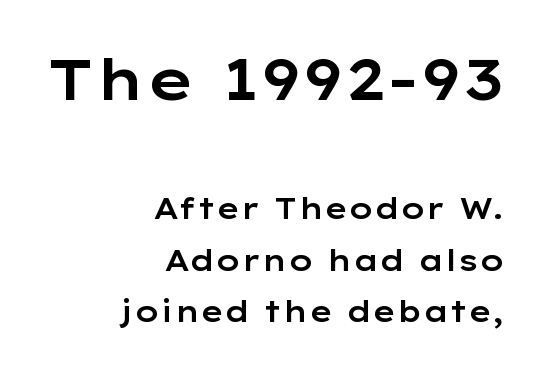
{"serif": "no", "italic": "no", "width": "wide", "stroke_contrast": "low", "x_height": "medium", "monospaced": "no", "underline": "no", "align": "right", "line_spacing_ratio": 1.76, "letter_spacing": "normal", "letter_spacing_em": 0.0, "larger_block": "first", "size_ratio": 2.0, "glyph_px": 58}
